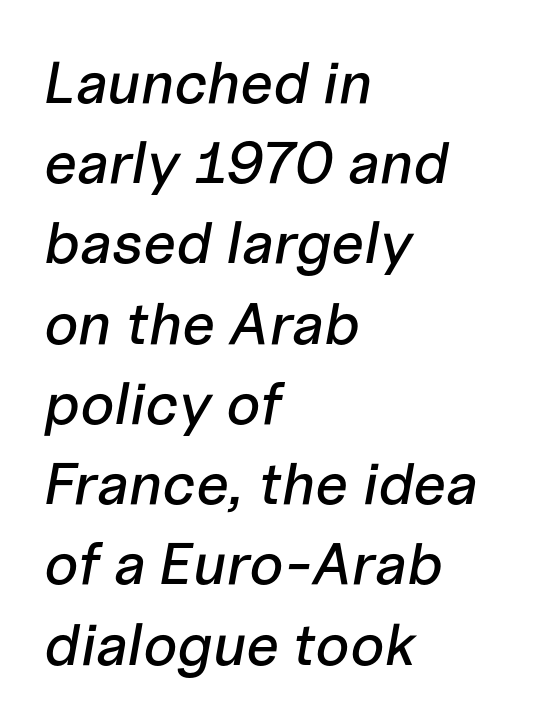
The image shows 59 px text type, italic (leaning right); set left-aligned, normal line spacing (1.36x), normal letter spacing, not underlined; low stroke contrast and a medium x-height.
